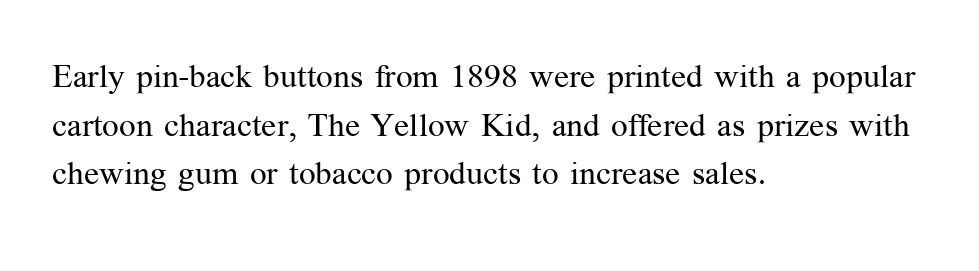
Does extra space separate the letters? No, they use regular spacing. Type without underlining. The typography opts for an upright posture over an oblique one. This sample has the flowing, uneven cadence of proportional lettering. The font sits on the lighter half of the weight spectrum, regular included.
